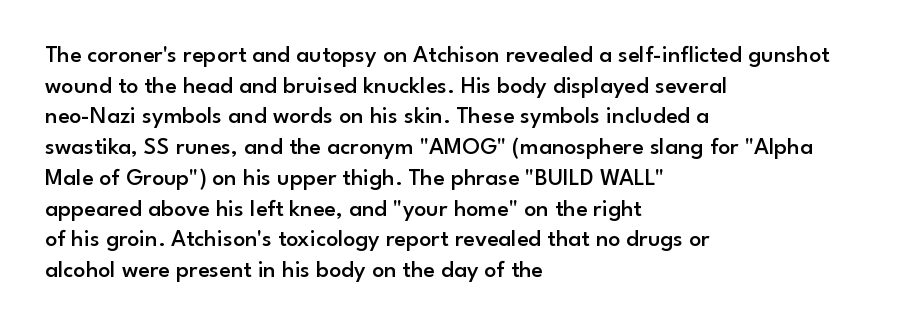
Q: Is the text bold? A: Semi-bold.
Q: Is the text italic (slanted)? A: No, it is upright.
Q: Is the text underlined? A: No.
Q: How is the paragraph aligned? A: Left-aligned.
Q: Is the spacing between letters normal or unusually wide? A: Normal.
Q: Is the spacing between lines tight, normal or loose? A: Normal.
